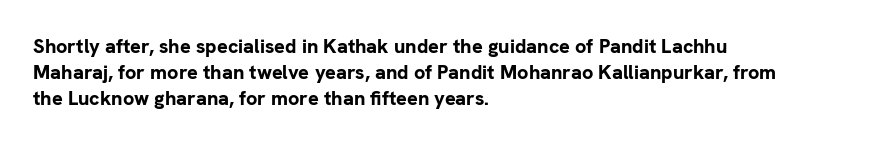
Leftover space on each line is placed entirely after the last word. Honestly, the row spacing looks completely unremarkable. This sample uses an upright cut, with every glyph sitting square on the baseline. A typesetter would call this zero additional tracking. Check the space under the baseline: it is left empty.
